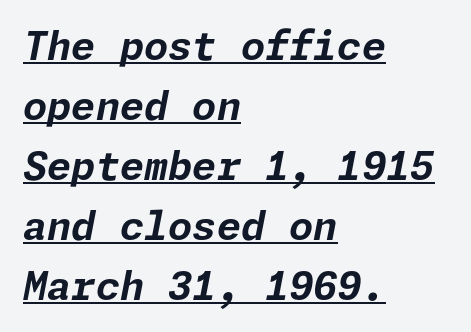
{"italic": "yes", "lean": "right", "slant_degrees": 11, "bold": "yes", "weight": "bold", "width": "normal", "stroke_contrast": "low", "x_height": "medium", "underline": "yes", "align": "left", "line_spacing": "normal", "line_spacing_ratio": 1.54, "letter_spacing": "normal", "letter_spacing_em": 0.0, "glyph_px": 39}
